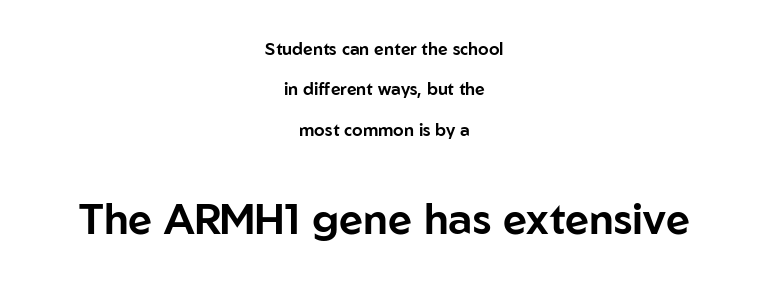
{"serif": "no", "italic": "no", "width": "normal", "stroke_contrast": "low", "x_height": "medium", "monospaced": "no", "underline": "no", "align": "center", "line_spacing": "loose", "line_spacing_ratio": 2.37, "letter_spacing": "normal", "letter_spacing_em": 0.0, "larger_block": "second", "size_ratio": 2.47, "glyph_px": 42}
